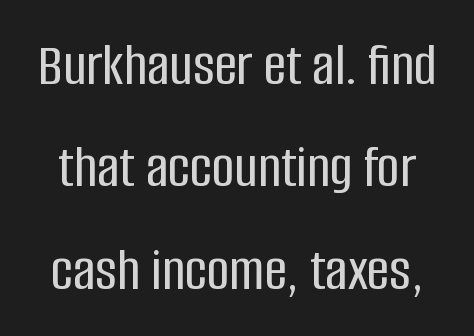
The image shows 62 px condensed sans-serif type, upright; set normal line spacing (1.65x), normal letter spacing, not underlined; low stroke contrast and a large x-height.
